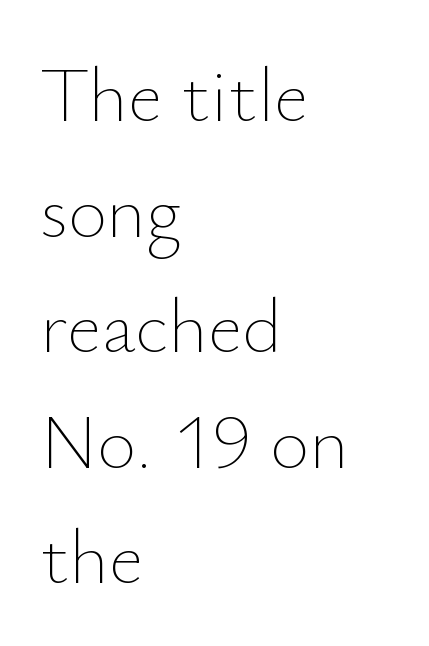
{"italic": "no", "bold": "no", "weight": "thin", "width": "normal", "stroke_contrast": "low", "x_height": "small", "monospaced": "no", "underline": "no", "align": "left", "line_spacing": "normal", "line_spacing_ratio": 1.52, "letter_spacing": "normal", "letter_spacing_em": 0.0, "glyph_px": 76}
